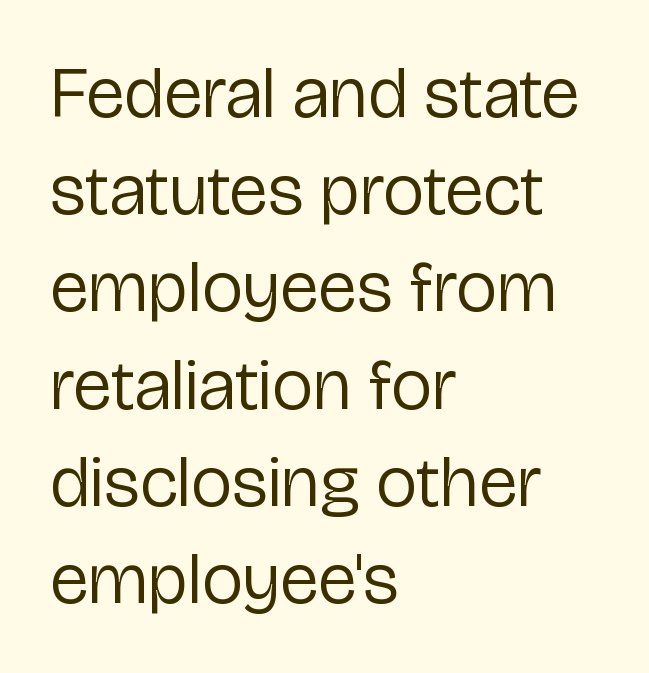
{"serif": "no", "italic": "no", "bold": "no", "weight": "regular", "width": "normal", "stroke_contrast": "low", "x_height": "medium", "monospaced": "no", "underline": "no", "align": "left", "line_spacing": "normal", "line_spacing_ratio": 1.35, "letter_spacing": "normal", "letter_spacing_em": 0.0, "glyph_px": 72}
